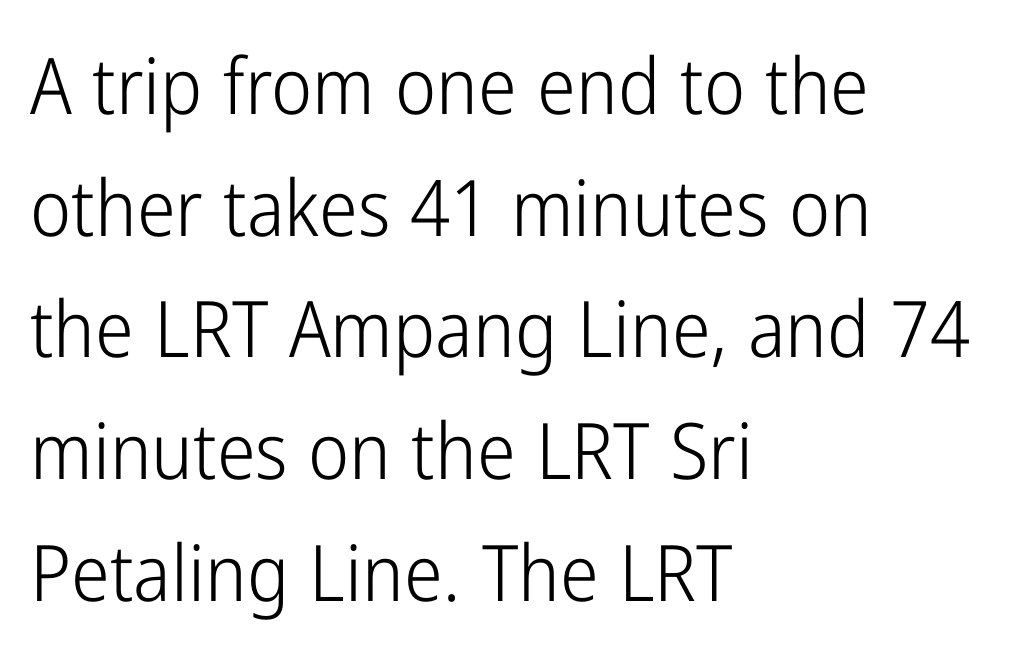
{"serif": "no", "italic": "no", "bold": "no", "weight": "light", "width": "condensed", "stroke_contrast": "low", "x_height": "medium", "monospaced": "no", "underline": "no", "align": "left", "line_spacing": "normal", "line_spacing_ratio": 1.56, "letter_spacing": "normal", "letter_spacing_em": 0.0, "glyph_px": 78}
